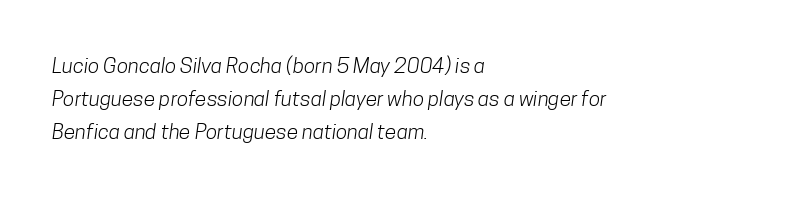
{"bold": "no", "underline": "no", "align": "left", "line_spacing": "normal", "line_spacing_ratio": 1.58, "letter_spacing": "normal", "letter_spacing_em": 0.0, "glyph_px": 21}
